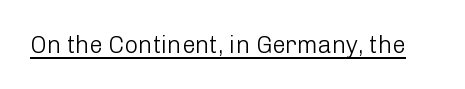
Underlined type. When letters stand straight like this, we call the style roman or upright. The line texture is even and compact thanks to regular tracking. The strokes carry an ordinary text weight at most.
